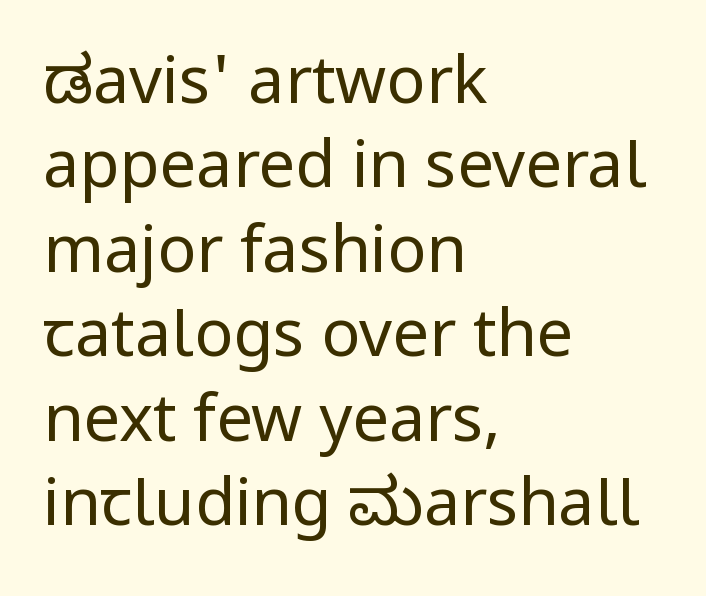
{"serif": "no", "italic": "no", "bold": "no", "weight": "regular", "width": "normal", "stroke_contrast": "low", "x_height": "medium", "monospaced": "no", "underline": "no", "align": "left", "line_spacing": "normal", "line_spacing_ratio": 1.3, "letter_spacing": "normal", "letter_spacing_em": 0.0, "glyph_px": 65}
